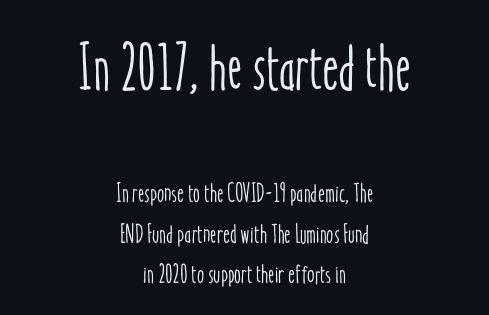
The image shows 64 px condensed type, upright; set centered, normal line spacing (1.56x), normal letter spacing, not underlined; the first (top) block is 2.46x larger; low stroke contrast and a medium x-height.
